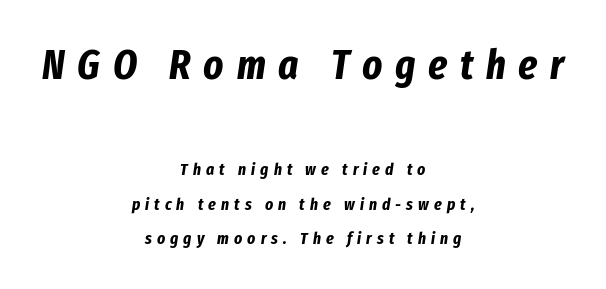
A typesetter would mark this as italic. Is this a fixed-width face? No — the glyphs have proportional, varying widths. Casual observation: everything's sitting right in the middle. The passage shown is emphatically bold. Summary of vertical rhythm: relaxed, with wide interline spacing. You could only call the tracking loose — the letters float apart.
